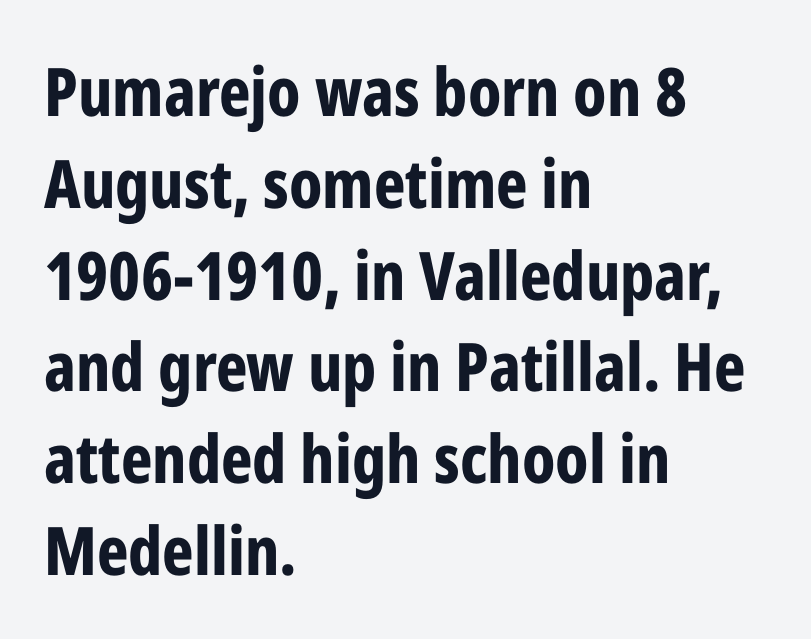
Q: Is the text bold? A: Yes.
Q: Is the text italic (slanted)? A: No, it is upright.
Q: Is the typeface a serif or a sans-serif typeface? A: Sans-serif.
Q: Is the text underlined? A: No.
Q: How is the paragraph aligned? A: Left-aligned.
Q: Is the spacing between letters normal or unusually wide? A: Normal.
Q: Is the spacing between lines tight, normal or loose? A: Normal.
Q: Width (condensed, normal, or wide)? A: Condensed.
Q: Stroke contrast? A: Low.
Q: x-height? A: Medium.
Q: Monospaced? A: No.
